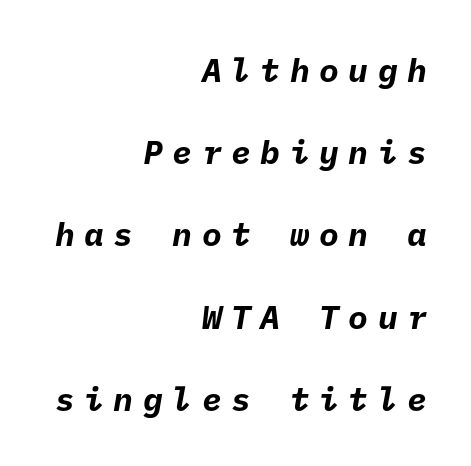
{"serif": "no", "bold": "yes", "weight": "bold", "width": "normal", "stroke_contrast": "low", "x_height": "medium", "underline": "no", "align": "right", "line_spacing": "loose", "line_spacing_ratio": 2.49, "letter_spacing": "wide", "letter_spacing_em": 0.29, "glyph_px": 33}
